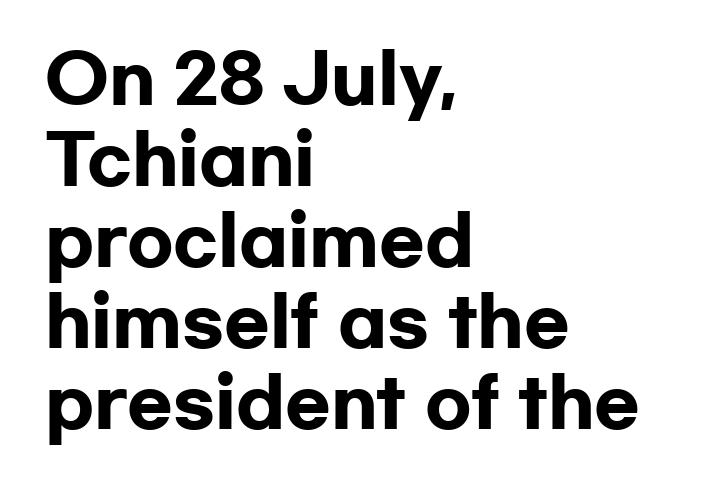
The font's upright variant was chosen for this text. Underlining? Definitely not there. Look at the bottom of the vertical strokes: they stop flat, with no serifs. The rendering uses a bold face; every stroke is thick and dark. You could not count columns in this text — the font is proportionally spaced.
